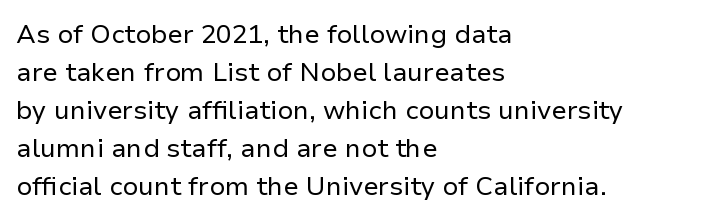
Q: Is the text bold? A: No.
Q: Is the text italic (slanted)? A: No, it is upright.
Q: Is the text underlined? A: No.
Q: How is the paragraph aligned? A: Left-aligned.
Q: Is the spacing between letters normal or unusually wide? A: Normal.
Q: Is the spacing between lines tight, normal or loose? A: Normal.
